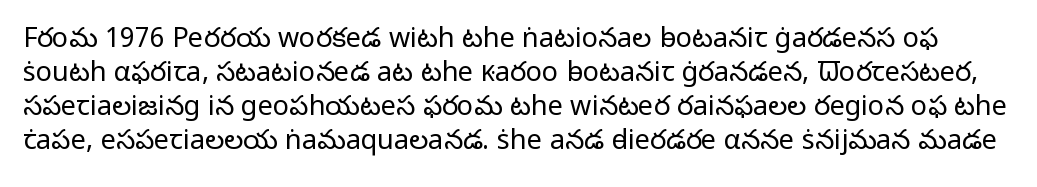
The foot of each line stays bare and open. Stems and bowls with no extra thickness — not bold. The space between consecutive lines is moderate. Posture: straight, roman, zero tilt.
